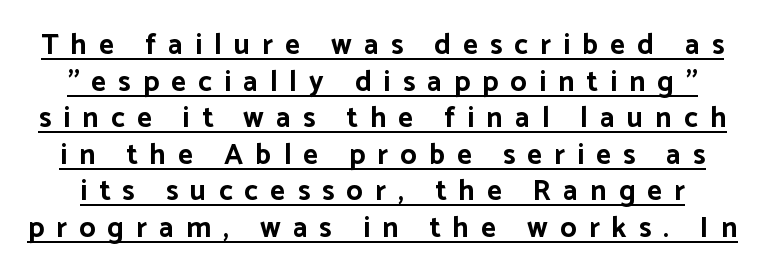
Looks like someone drew a line under every word here. The typesetting leans heavy: a genuine bold. The line texture is sparse and dotted thanks to wide tracking. Examine the stroke ends and you'll find no serifs. Notice how the stems are strictly vertical — no italics here. These lines sit exactly where default settings would place them.
